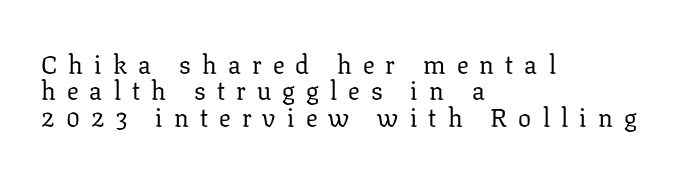
Q: Is the text bold? A: No.
Q: Is the text italic (slanted)? A: No, it is upright.
Q: Is the text underlined? A: No.
Q: How is the paragraph aligned? A: Left-aligned.
Q: Is the spacing between letters normal or unusually wide? A: Unusually wide.
Q: Is the spacing between lines tight, normal or loose? A: Tight.
